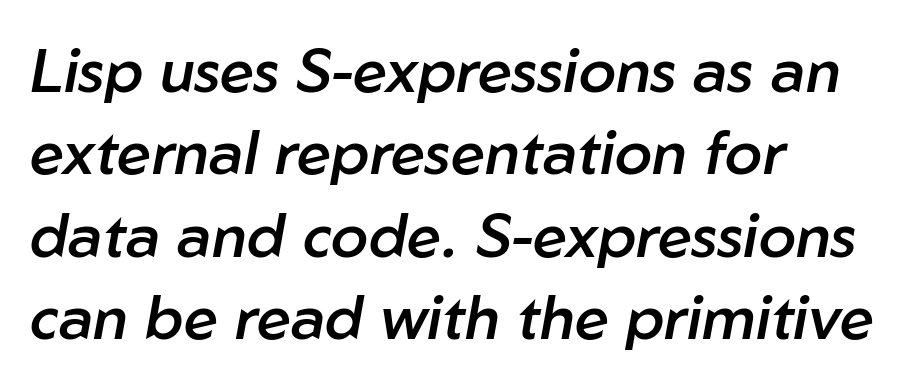
Q: Is the text bold? A: Semi-bold.
Q: Is the text italic (slanted)? A: Yes, it leans right by about 10 degrees.
Q: Is the text underlined? A: No.
Q: How is the paragraph aligned? A: Left-aligned.
Q: Is the spacing between letters normal or unusually wide? A: Normal.
Q: Is the spacing between lines tight, normal or loose? A: Normal.
Q: Width (condensed, normal, or wide)? A: Normal.
Q: Stroke contrast? A: Low.
Q: x-height? A: Medium.
Q: Monospaced? A: No.
